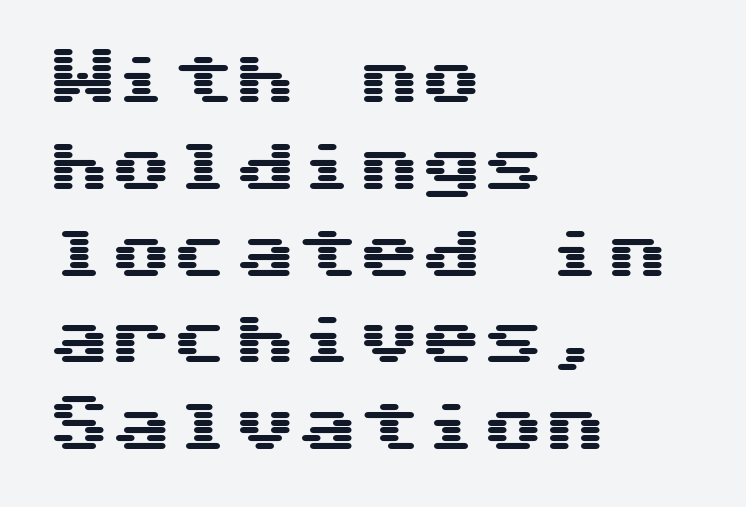
Q: Is the text italic (slanted)? A: No, it is upright.
Q: Is the typeface a serif or a sans-serif typeface? A: Sans-serif.
Q: Is the text underlined? A: No.
Q: How is the paragraph aligned? A: Left-aligned.
Q: Is the spacing between letters normal or unusually wide? A: Normal.
Q: Is the spacing between lines tight, normal or loose? A: Normal.
Q: Width (condensed, normal, or wide)? A: Wide.
Q: Stroke contrast? A: Medium.
Q: x-height? A: Medium.
Q: Monospaced? A: Yes.
